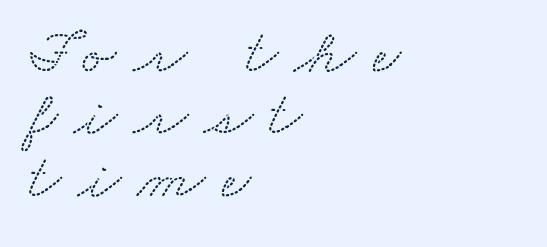
Q: Is the typeface a serif or a sans-serif typeface? A: Serif.
Q: Is the text underlined? A: No.
Q: How is the paragraph aligned? A: Left-aligned.
Q: Is the spacing between letters normal or unusually wide? A: Unusually wide.
Q: Is the spacing between lines tight, normal or loose? A: Tight.
Q: Width (condensed, normal, or wide)? A: Wide.
Q: Stroke contrast? A: Low.
Q: x-height? A: Small.
Q: Monospaced? A: No.
